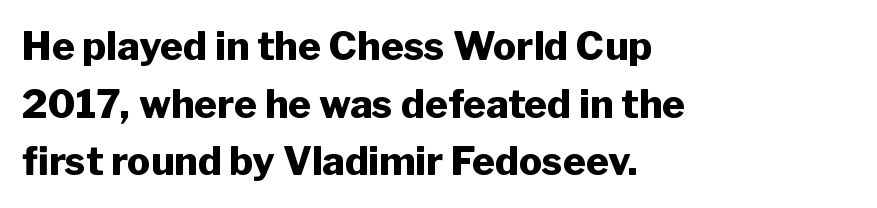
Q: Is the text bold? A: Yes.
Q: Is the text italic (slanted)? A: No, it is upright.
Q: Is the typeface a serif or a sans-serif typeface? A: Sans-serif.
Q: Is the text underlined? A: No.
Q: How is the paragraph aligned? A: Left-aligned.
Q: Is the spacing between letters normal or unusually wide? A: Normal.
Q: Is the spacing between lines tight, normal or loose? A: Normal.
Q: Width (condensed, normal, or wide)? A: Normal.
Q: Stroke contrast? A: Low.
Q: x-height? A: Medium.
Q: Monospaced? A: No.
